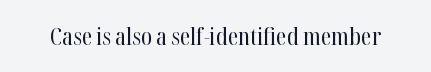
Only glyphs here, with clear space below each row. Notice how the stems are strictly vertical — no italics here. Between one letter and the next there's only the usual sliver of space. Is this a heavy cut? Hardly; it is regular or lighter.
